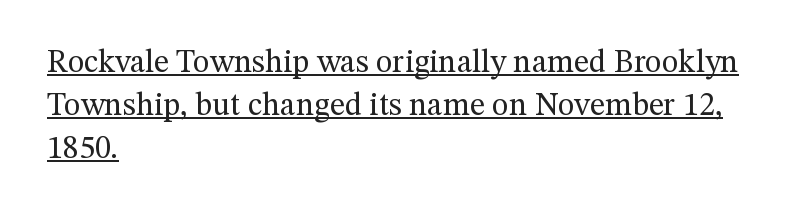
The image shows 32 px regular-weight serif type, upright; set left-aligned, normal line spacing (1.34x), normal letter spacing, underlined; medium stroke contrast and a medium x-height.
